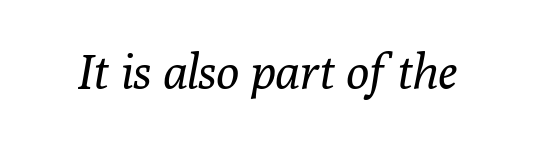
Compared with typical body copy, the letter spacing here is the same. Is this a sans? No — the strokes have serifs. Has an underline been added? It has not. Proportional: the letters do not fall into vertical columns. Italic: yes, the glyphs are oblique. Think standard paragraph weight, or any step lighter than that.
